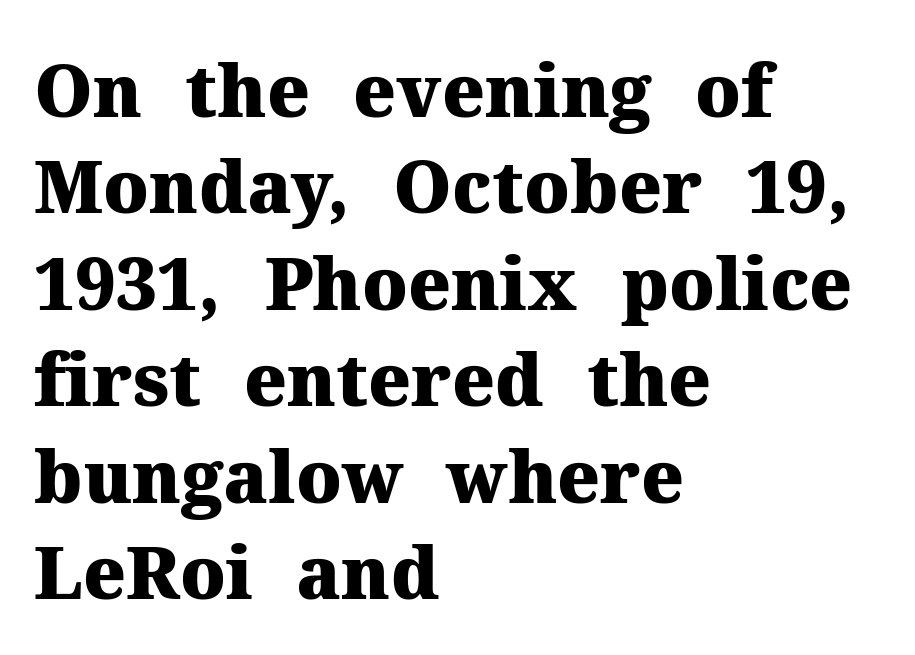
{"serif": "yes", "italic": "no", "bold": "yes", "weight": "heavy", "width": "normal", "stroke_contrast": "medium", "x_height": "medium", "monospaced": "no", "underline": "no", "align": "left", "line_spacing": "normal", "line_spacing_ratio": 1.34, "letter_spacing": "normal", "letter_spacing_em": 0.0, "glyph_px": 72}
